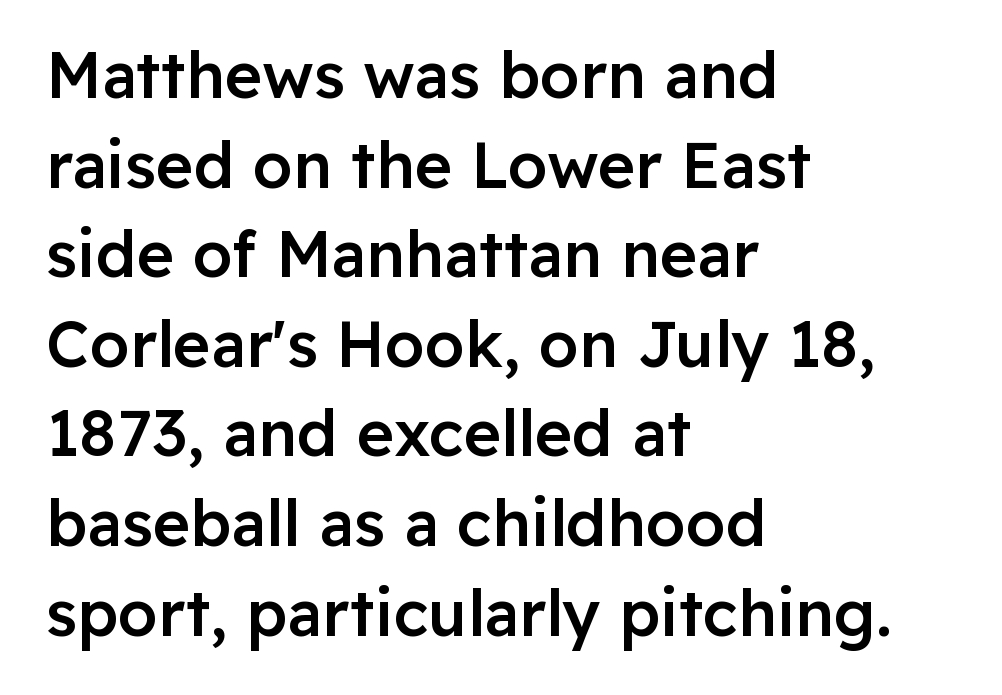
{"serif": "no", "italic": "no", "bold": "semi", "weight": "semibold", "width": "normal", "stroke_contrast": "low", "x_height": "medium", "monospaced": "no", "underline": "no", "align": "left", "line_spacing": "normal", "line_spacing_ratio": 1.4, "letter_spacing": "normal", "letter_spacing_em": 0.0, "glyph_px": 64}
